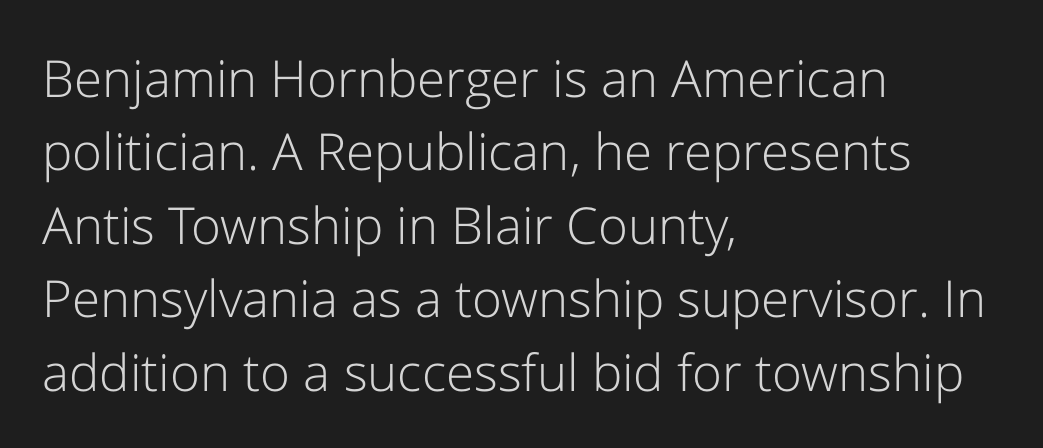
The image shows 51 px light sans-serif type, upright; set left-aligned, normal line spacing (1.44x), normal letter spacing, not underlined; low stroke contrast and a medium x-height.
